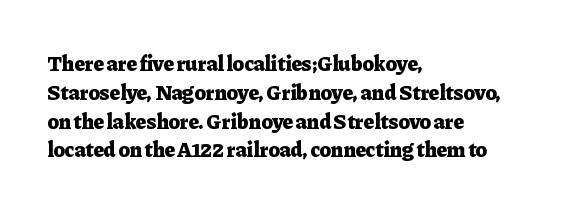
Q: Is the text bold? A: Yes.
Q: Is the text italic (slanted)? A: No, it is upright.
Q: Is the text underlined? A: No.
Q: How is the paragraph aligned? A: Left-aligned.
Q: Is the spacing between letters normal or unusually wide? A: Normal.
Q: Is the spacing between lines tight, normal or loose? A: Normal.
